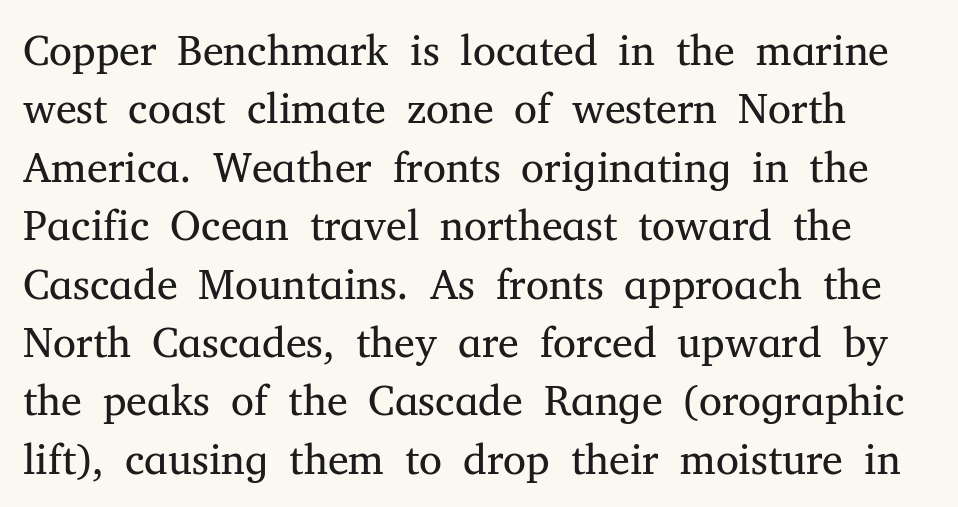
Q: Is the text bold? A: No.
Q: Is the text italic (slanted)? A: No, it is upright.
Q: Is the typeface a serif or a sans-serif typeface? A: Serif.
Q: Is the text underlined? A: No.
Q: Is the spacing between letters normal or unusually wide? A: Normal.
Q: Is the spacing between lines tight, normal or loose? A: Normal.
Q: Width (condensed, normal, or wide)? A: Normal.
Q: Stroke contrast? A: Medium.
Q: x-height? A: Medium.
Q: Monospaced? A: No.
